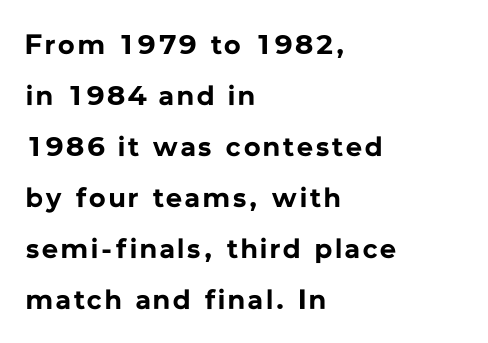
{"serif": "no", "italic": "no", "bold": "yes", "weight": "bold", "width": "normal", "stroke_contrast": "low", "x_height": "medium", "monospaced": "no", "underline": "no", "align": "left", "line_spacing_ratio": 1.82, "glyph_px": 28}
